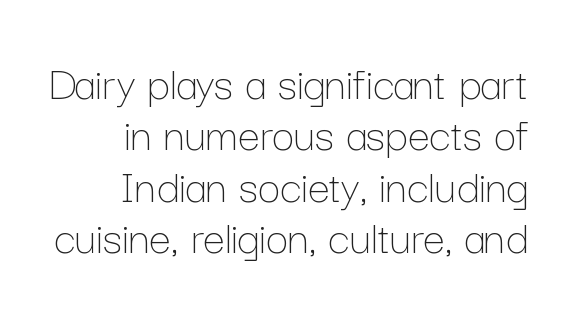
{"italic": "no", "bold": "no", "weight": "thin", "width": "normal", "stroke_contrast": "low", "x_height": "medium", "monospaced": "no", "underline": "no", "align": "right", "line_spacing": "tight", "line_spacing_ratio": 1.05, "letter_spacing": "normal", "letter_spacing_em": 0.0, "glyph_px": 49}
